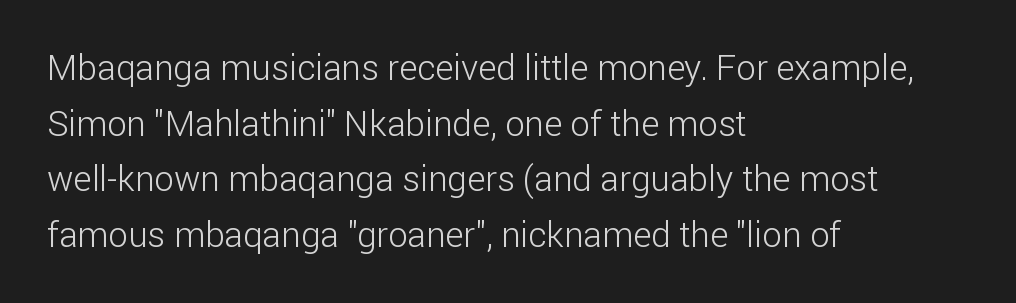
Q: Is the text bold? A: No.
Q: Is the text italic (slanted)? A: No, it is upright.
Q: Is the typeface a serif or a sans-serif typeface? A: Sans-serif.
Q: Is the text underlined? A: No.
Q: How is the paragraph aligned? A: Left-aligned.
Q: Is the spacing between letters normal or unusually wide? A: Normal.
Q: Is the spacing between lines tight, normal or loose? A: Normal.
Q: Width (condensed, normal, or wide)? A: Normal.
Q: Stroke contrast? A: Low.
Q: x-height? A: Medium.
Q: Monospaced? A: No.
